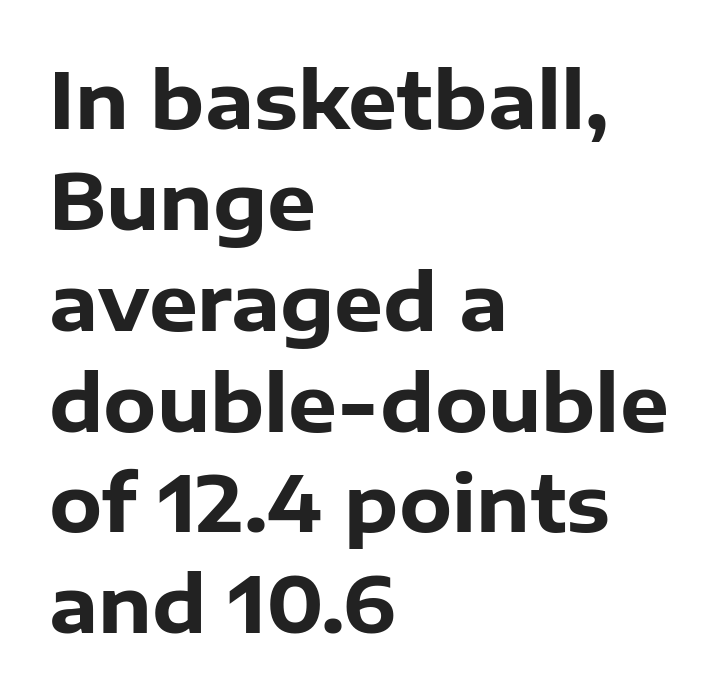
{"serif": "no", "italic": "no", "bold": "yes", "weight": "heavy", "width": "normal", "stroke_contrast": "low", "x_height": "medium", "monospaced": "no", "underline": "no", "align": "left", "line_spacing": "normal", "line_spacing_ratio": 1.31, "letter_spacing": "normal", "letter_spacing_em": 0.0, "glyph_px": 77}
